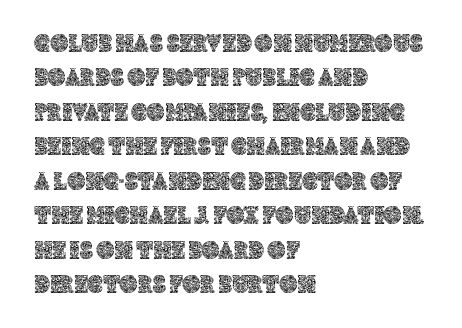
Style check: upright. All the whitespace from short lines collects on the right. Rule under the text: the space is simply empty. Leading matches the norm, producing a regular column.
